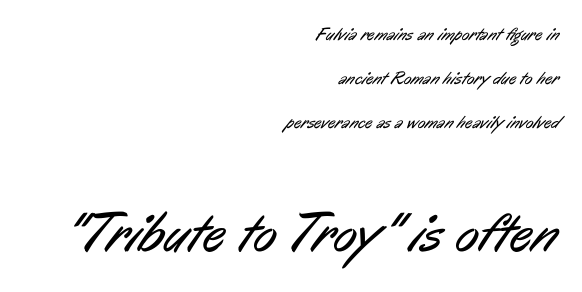
Q: Is the text bold? A: No.
Q: Is the typeface a serif or a sans-serif typeface? A: Sans-serif.
Q: Is the text underlined? A: No.
Q: How is the paragraph aligned? A: Right-aligned.
Q: Is the spacing between letters normal or unusually wide? A: Normal.
Q: Is the spacing between lines tight, normal or loose? A: Loose.
Q: Which block of text is set in a larger size, the first (top) or the second (bottom)? A: The second (bottom) one.
Q: Width (condensed, normal, or wide)? A: Condensed.
Q: Stroke contrast? A: Low.
Q: x-height? A: Medium.
Q: Monospaced? A: No.
